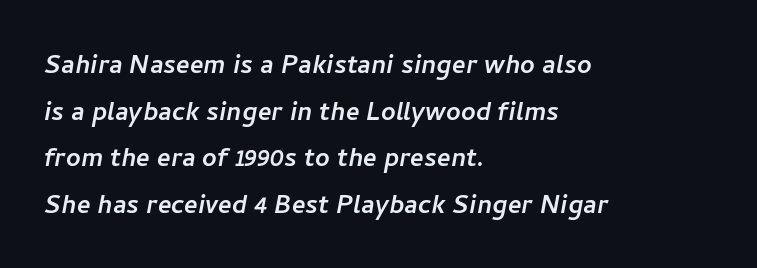
{"serif": "no", "width": "normal", "stroke_contrast": "low", "x_height": "medium", "monospaced": "no", "underline": "no", "align": "left", "line_spacing": "normal", "line_spacing_ratio": 1.46, "letter_spacing": "normal", "letter_spacing_em": 0.0, "glyph_px": 32}
